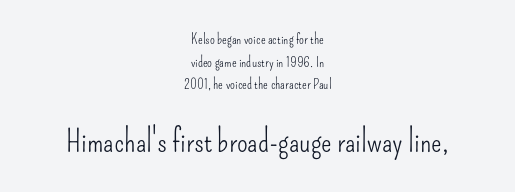
Q: Is the text bold? A: No.
Q: Is the text italic (slanted)? A: No, it is upright.
Q: Is the typeface a serif or a sans-serif typeface? A: Sans-serif.
Q: Is the text underlined? A: No.
Q: How is the paragraph aligned? A: Centered.
Q: Is the spacing between letters normal or unusually wide? A: Normal.
Q: Is the spacing between lines tight, normal or loose? A: Normal.
Q: Which block of text is set in a larger size, the first (top) or the second (bottom)? A: The second (bottom) one.
Q: Width (condensed, normal, or wide)? A: Condensed.
Q: Stroke contrast? A: Low.
Q: x-height? A: Small.
Q: Monospaced? A: No.
